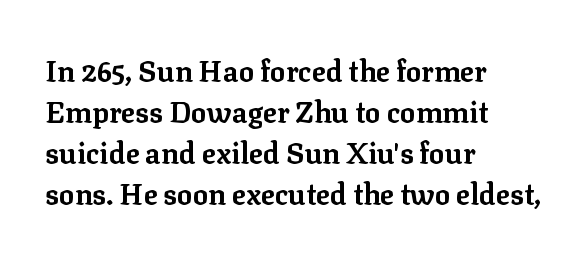
The image shows 29 px bold serif type, upright; set left-aligned, normal line spacing (1.41x), normal letter spacing, not underlined; low stroke contrast and a medium x-height.
